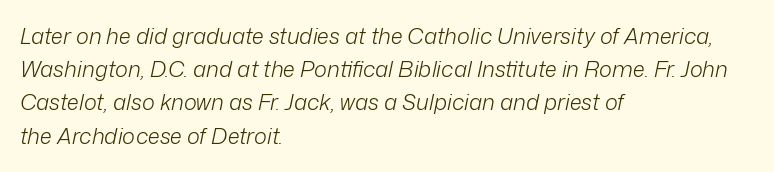
The image shows 22 px text type, italic (leaning right); set left-aligned, normal line spacing (1.51x), normal letter spacing, not underlined.
